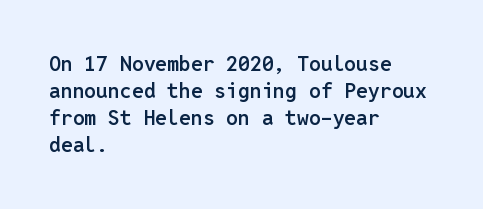
Q: Is the text bold? A: Semi-bold.
Q: Is the text italic (slanted)? A: No, it is upright.
Q: Is the text underlined? A: No.
Q: How is the paragraph aligned? A: Left-aligned.
Q: Is the spacing between letters normal or unusually wide? A: Normal.
Q: Is the spacing between lines tight, normal or loose? A: Normal.
